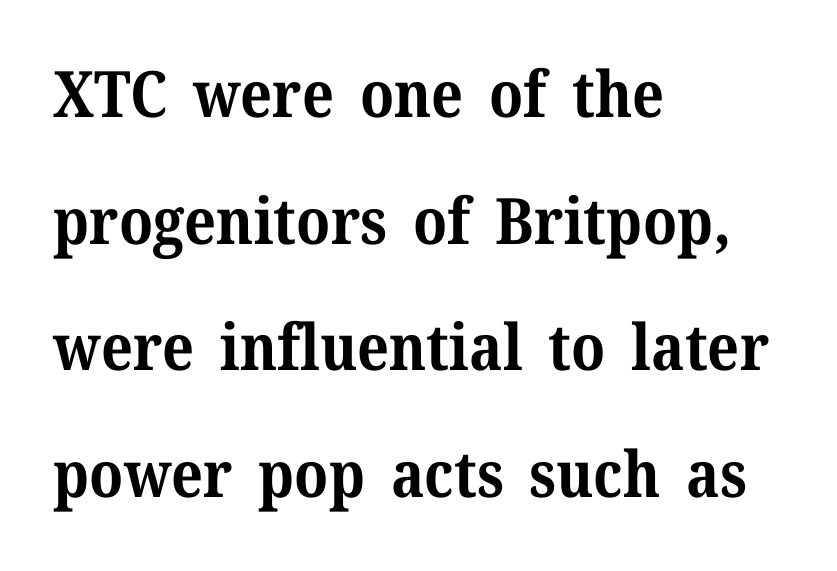
Line beginnings align vertically; line endings do not. The face used here is proportionally spaced, like ordinary book or web type. Observe the ordinary spacing: letters are neighbours, not strangers. The typesetting leans heavy: a genuine bold. Letterform terminals end in serifs throughout the passage.
